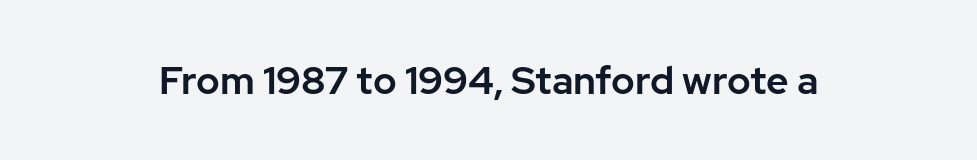
Q: Is the text italic (slanted)? A: No, it is upright.
Q: Is the typeface a serif or a sans-serif typeface? A: Sans-serif.
Q: Is the text underlined? A: No.
Q: Is the spacing between letters normal or unusually wide? A: Normal.
Q: Width (condensed, normal, or wide)? A: Normal.
Q: Stroke contrast? A: Low.
Q: x-height? A: Medium.
Q: Monospaced? A: No.
